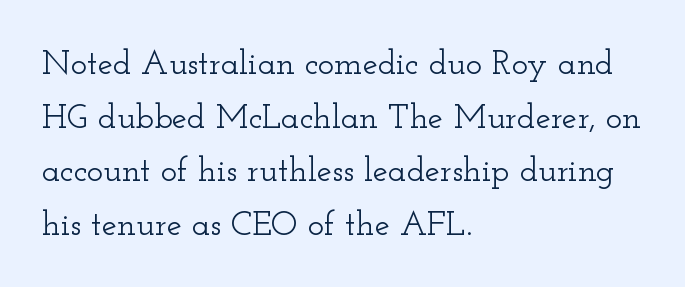
The rendering anchors every line to the left-hand side. Spacing between characters is what you'd get straight out of the box. A typesetter would mark this as roman, not italic. Looks like regular typesetting: each glyph gets only the width it needs.
